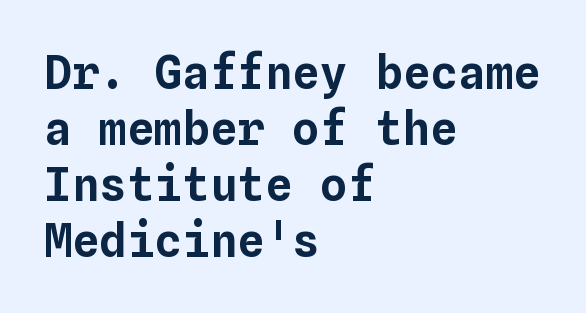
The image shows 46 px text type, upright, monospaced; set left-aligned, line spacing 1.22x, normal letter spacing, not underlined; low stroke contrast and a medium x-height.
